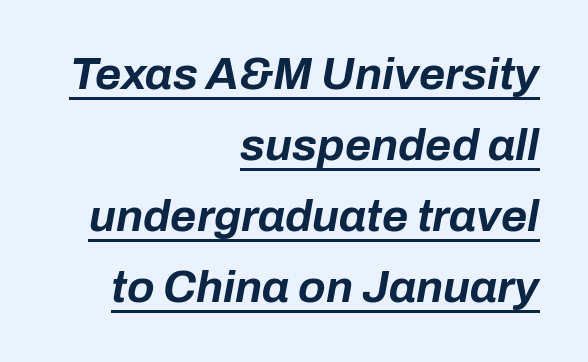
Q: Is the text bold? A: Yes.
Q: Is the text italic (slanted)? A: Yes, it leans right by about 10 degrees.
Q: Is the text underlined? A: Yes.
Q: How is the paragraph aligned? A: Right-aligned.
Q: Is the spacing between letters normal or unusually wide? A: Normal.
Q: Is the spacing between lines tight, normal or loose? A: Normal.
Q: Width (condensed, normal, or wide)? A: Normal.
Q: Stroke contrast? A: Low.
Q: x-height? A: Medium.
Q: Monospaced? A: No.
